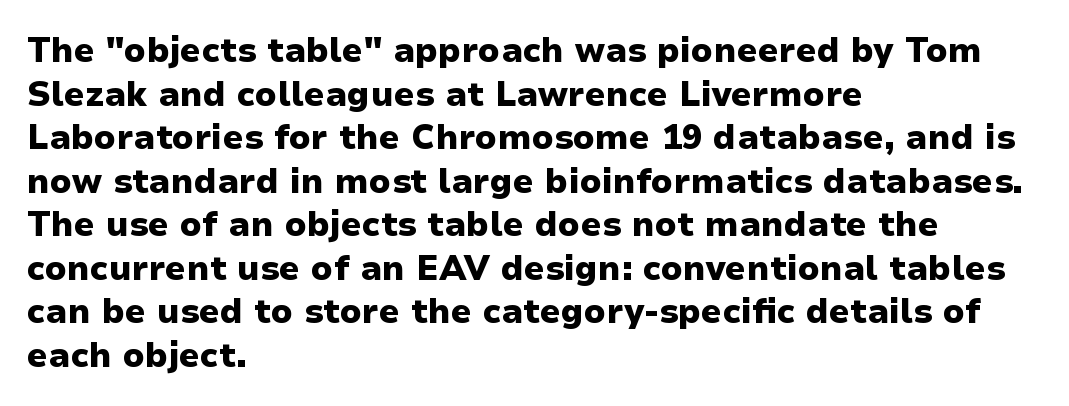
The image shows 34 px heavy sans-serif type, upright; set left-aligned, normal line spacing (1.28x), normal letter spacing, not underlined; low stroke contrast and a medium x-height.
